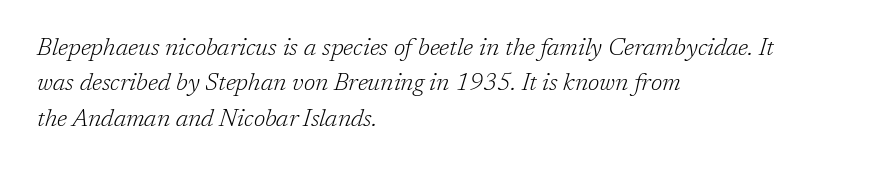
The image shows 24 px text type, italic (leaning right); set left-aligned, normal line spacing (1.47x), normal letter spacing, not underlined.
